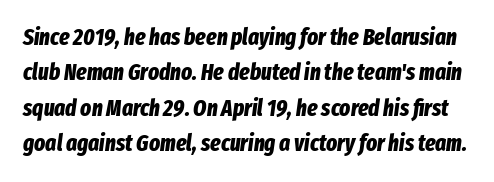
The image shows 23 px bold type, italic (leaning right); set normal line spacing (1.54x), normal letter spacing, not underlined.
